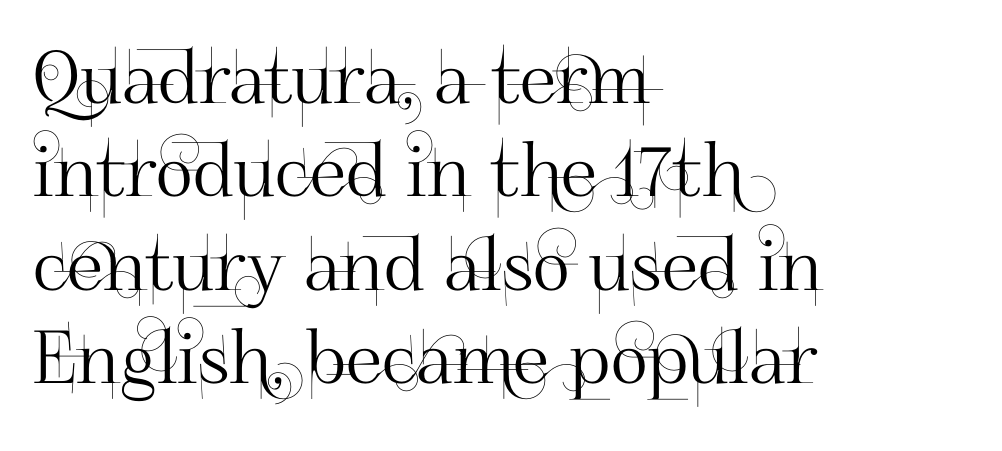
Q: Is the text italic (slanted)? A: No, it is upright.
Q: Is the typeface a serif or a sans-serif typeface? A: Sans-serif.
Q: Is the text underlined? A: No.
Q: How is the paragraph aligned? A: Left-aligned.
Q: Is the spacing between letters normal or unusually wide? A: Normal.
Q: Is the spacing between lines tight, normal or loose? A: Normal.
Q: Width (condensed, normal, or wide)? A: Normal.
Q: Stroke contrast? A: High.
Q: x-height? A: Small.
Q: Monospaced? A: No.
